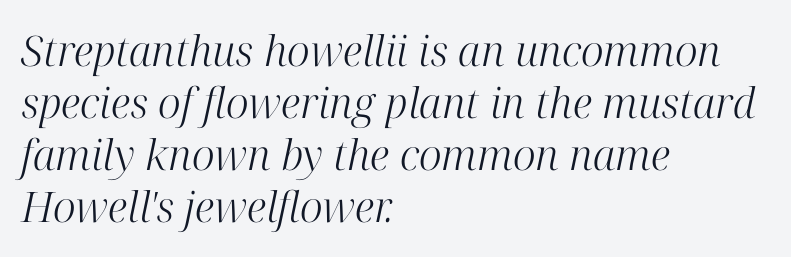
{"serif": "yes", "italic": "yes", "lean": "right", "slant_degrees": 12, "bold": "no", "weight": "light", "width": "normal", "stroke_contrast": "high", "x_height": "medium", "monospaced": "no", "underline": "no", "align": "left", "line_spacing_ratio": 1.24, "letter_spacing": "normal", "letter_spacing_em": 0.0, "glyph_px": 42}
